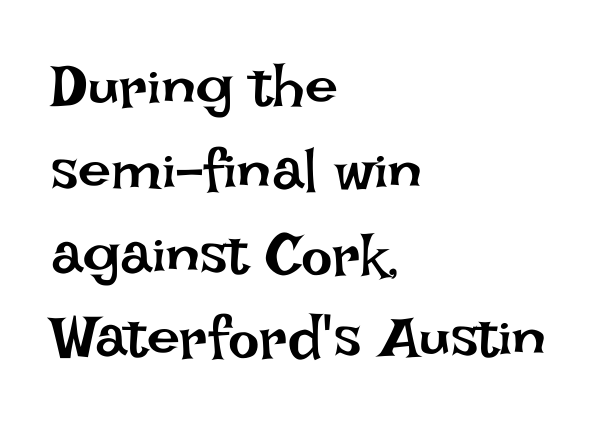
The line texture is even and compact thanks to regular tracking. A normal amount of white space separates one row of letters from the next. Where is the straight margin? On the left. Bare-footed words on every line. Nothing heavy about these letters — not bold at all.
